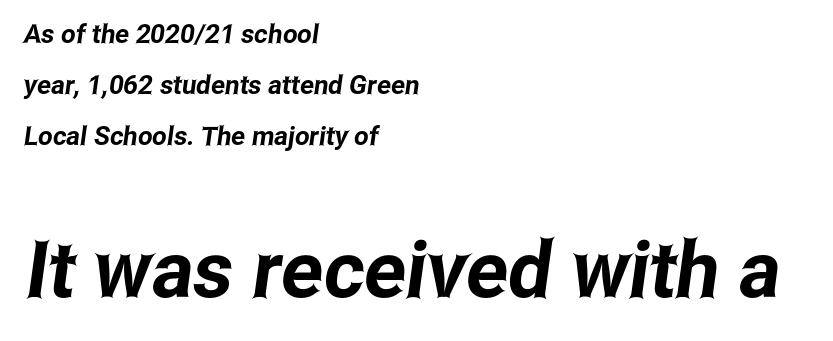
The image shows 78 px condensed sans-serif type; set left-aligned, loose line spacing (1.96x), normal letter spacing, not underlined; the second (bottom) block is 3.0x larger; low stroke contrast and a medium x-height.
